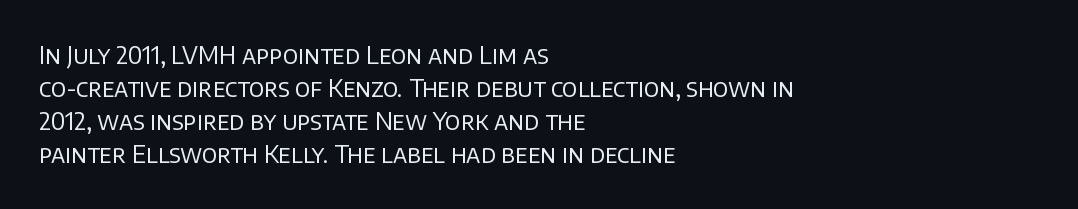
{"italic": "no", "bold": "no", "underline": "no", "align": "left", "line_spacing": "normal", "line_spacing_ratio": 1.38, "letter_spacing": "normal", "letter_spacing_em": 0.0, "glyph_px": 24}
